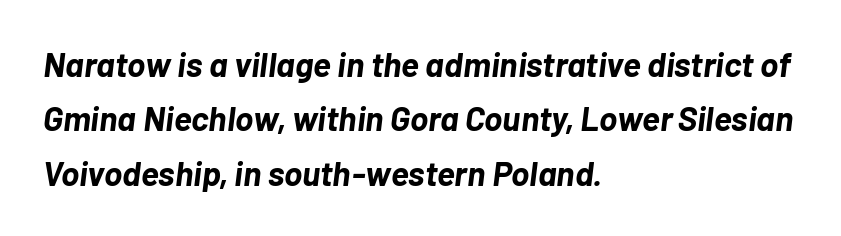
Posture: slanted. Each letter keeps its own natural width here, so spacing adapts to shape. What's the leading like? Ordinary, nothing unusual. The foot of each line stays bare and open. All the whitespace from short lines collects on the right. The strokes are fattened all the way to bold.
